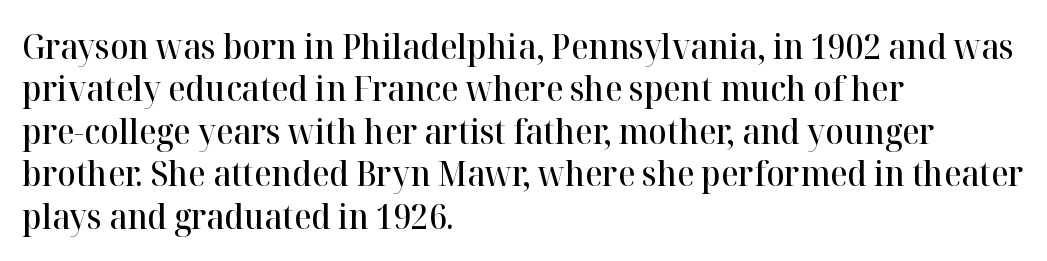
Character widths vary here, with narrow letters taking less room than wide ones. The rows are spaced the way most documents space them. In terms of letterspacing, this is plain default setting. The string is rendered with underlining switched off. Every stem runs plumb, perpendicular to the baseline. Check where the strokes stop: tiny serifs finish them off.
